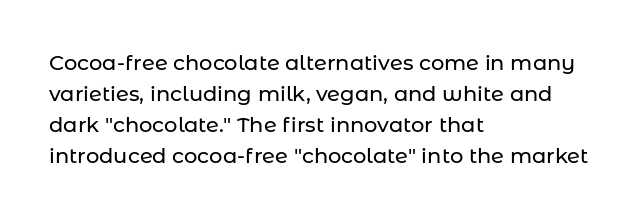
Q: Is the text italic (slanted)? A: No, it is upright.
Q: Is the text underlined? A: No.
Q: How is the paragraph aligned? A: Left-aligned.
Q: Is the spacing between letters normal or unusually wide? A: Normal.
Q: Is the spacing between lines tight, normal or loose? A: Normal.
